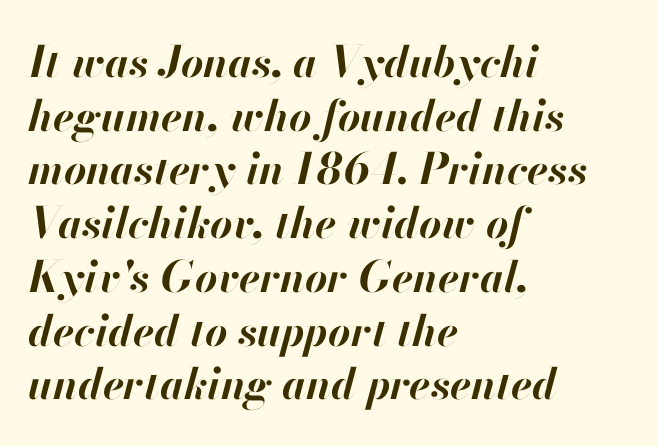
{"italic": "yes", "lean": "right", "slant_degrees": 13, "bold": "yes", "weight": "bold", "width": "normal", "stroke_contrast": "high", "x_height": "small", "monospaced": "no", "underline": "no", "align": "left", "line_spacing": "normal", "line_spacing_ratio": 1.25, "letter_spacing": "normal", "letter_spacing_em": 0.0, "glyph_px": 43}
